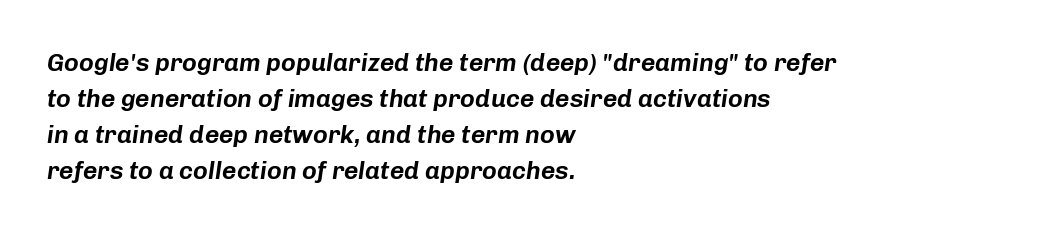
Q: Is the text italic (slanted)? A: Yes, it leans right by about 8 degrees.
Q: Is the text underlined? A: No.
Q: How is the paragraph aligned? A: Left-aligned.
Q: Is the spacing between letters normal or unusually wide? A: Normal.
Q: Is the spacing between lines tight, normal or loose? A: Normal.
